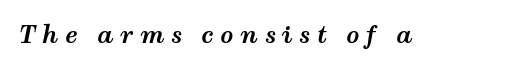
The image shows 23 px bold type, italic (leaning right); set unusually wide letter spacing (+0.28 em), not underlined.
